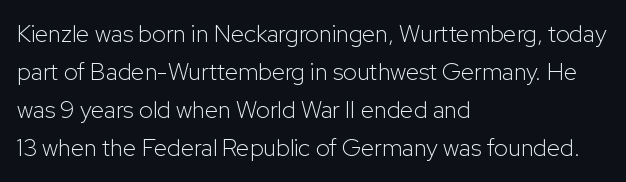
Is there much room between lines? A standard amount, neither cramped nor airy. A roman cut, with each character standing at attention. How are the letters spaced? Ordinarily, with no added tracking. This rendering features lettering with no underline. The paragraph shown leans on its left margin. The weight tops out at a normal text grade.
